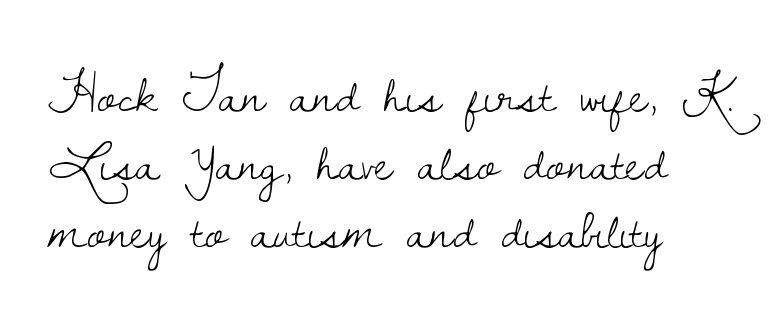
I'd call this a serif setting — the letters wear small feet. Stem width sits at or under what a default text font uses. A classic flush-left, rag-right setting is used for this passage. The passage shown is not underscored anywhere.
